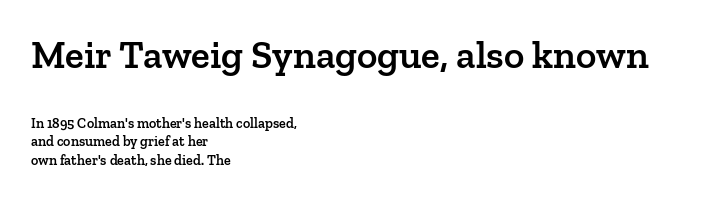
Serifs: yes, visible at the terminals of the letterforms. This is the in-between weight designers call semibold or demi. In CSS terms this would be text-align: left. Do the characters align in a grid? No, the font is proportional. There is no visible air inserted between adjacent glyphs.
